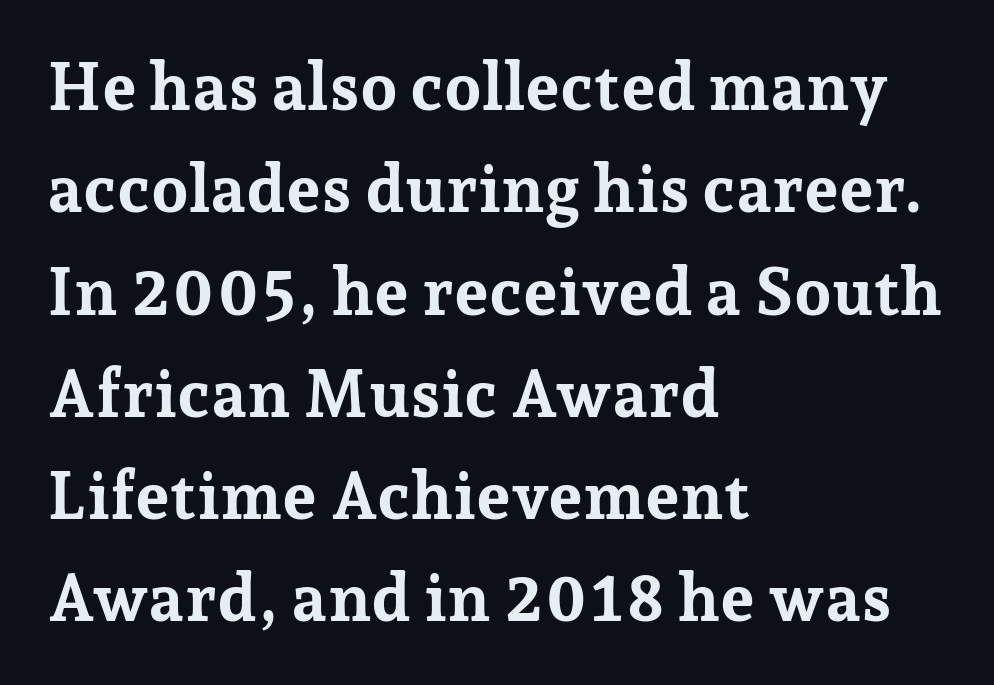
{"serif": "yes", "italic": "no", "bold": "yes", "weight": "bold", "width": "normal", "stroke_contrast": "low", "x_height": "medium", "monospaced": "no", "underline": "no", "align": "left", "line_spacing": "normal", "line_spacing_ratio": 1.55, "letter_spacing": "normal", "letter_spacing_em": 0.0, "glyph_px": 66}
